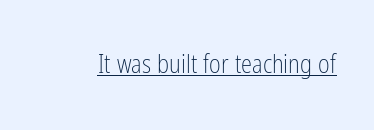
The image shows 25 px text type, upright; set normal letter spacing, underlined.
